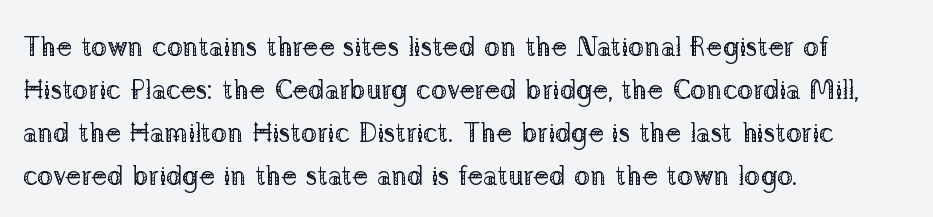
Line beginnings align vertically; line endings do not. Quick note: not italic, upright. No chunkiness to these letters — they're not bold. Default kerning and tracking; the words read as compact shapes.
